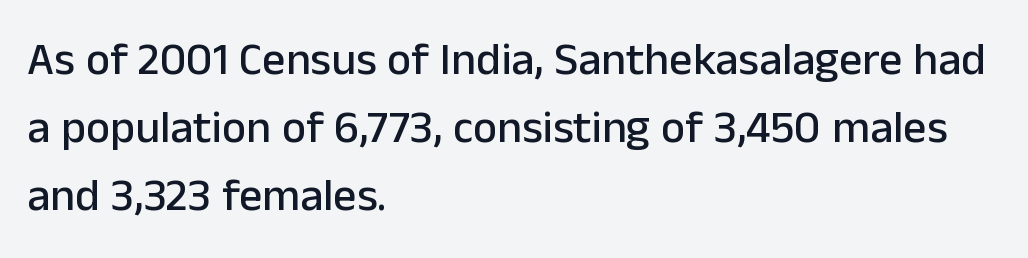
The image shows 46 px sans-serif type, upright; set left-aligned, normal line spacing (1.48x), normal letter spacing, not underlined; low stroke contrast and a medium x-height.
